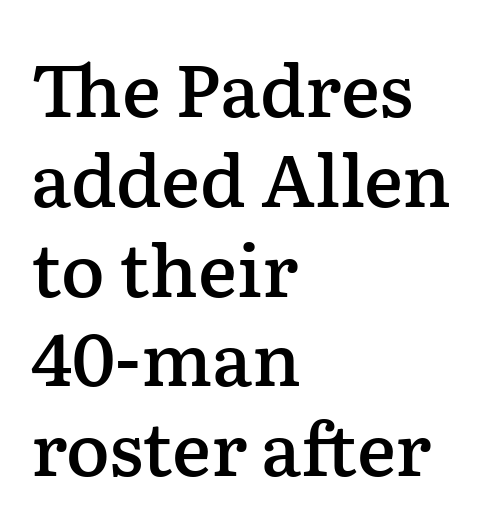
{"serif": "yes", "italic": "no", "bold": "semi", "weight": "semibold", "width": "normal", "stroke_contrast": "low", "x_height": "medium", "monospaced": "no", "underline": "no", "align": "left", "line_spacing_ratio": 1.23, "letter_spacing": "normal", "letter_spacing_em": 0.0, "glyph_px": 73}
